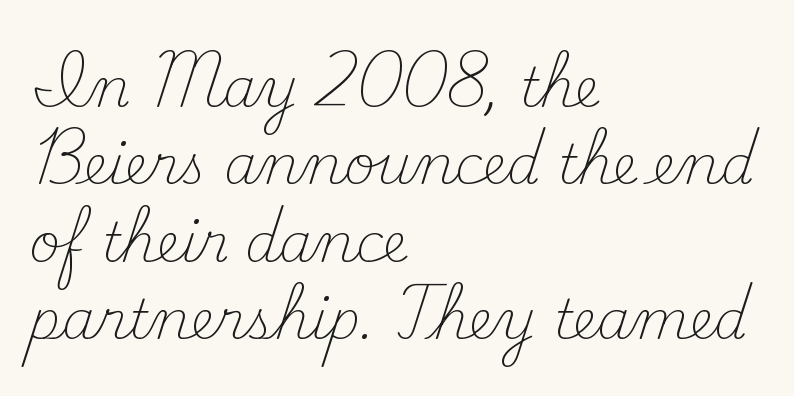
The image shows 53 px light serif type; set left-aligned, normal line spacing (1.46x), normal letter spacing, not underlined; medium stroke contrast and a small x-height.
